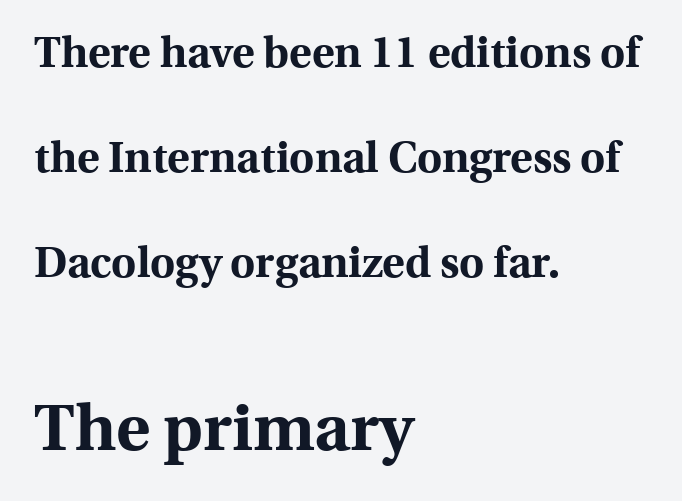
The image shows 65 px bold serif type, upright; set left-aligned, loose line spacing (2.44x), normal letter spacing, not underlined; the second (bottom) block is 1.51x larger; a medium x-height.
